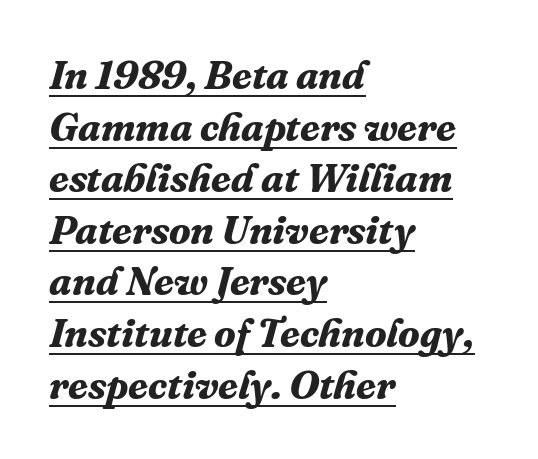
{"serif": "yes", "italic": "yes", "lean": "right", "slant_degrees": 16, "bold": "yes", "weight": "bold", "width": "normal", "stroke_contrast": "medium", "x_height": "medium", "monospaced": "no", "underline": "yes", "align": "left", "line_spacing": "normal", "line_spacing_ratio": 1.29, "letter_spacing": "normal", "letter_spacing_em": 0.0, "glyph_px": 40}
